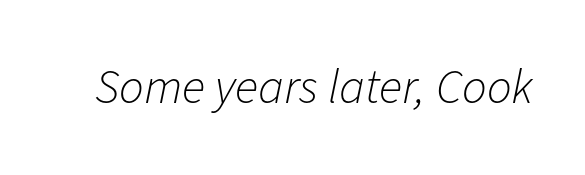
Q: Is the text bold? A: No.
Q: Is the text italic (slanted)? A: Yes, it leans right by about 11 degrees.
Q: Is the text underlined? A: No.
Q: Is the spacing between letters normal or unusually wide? A: Normal.
Q: Width (condensed, normal, or wide)? A: Normal.
Q: Stroke contrast? A: Low.
Q: x-height? A: Medium.
Q: Monospaced? A: No.
